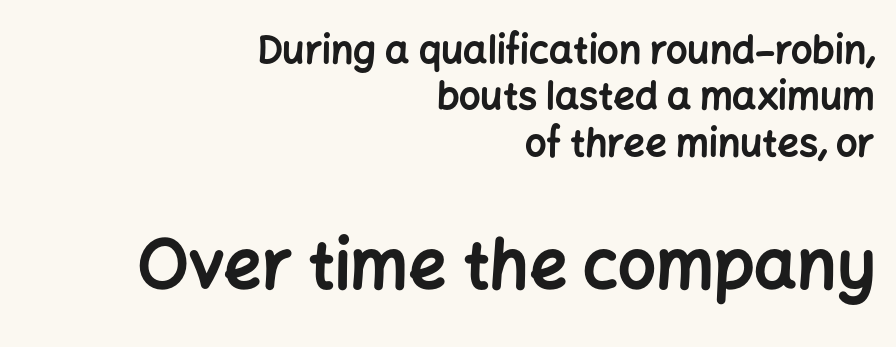
Q: Is the text bold? A: Yes.
Q: Is the text italic (slanted)? A: No, it is upright.
Q: Is the typeface a serif or a sans-serif typeface? A: Sans-serif.
Q: Is the text underlined? A: No.
Q: How is the paragraph aligned? A: Right-aligned.
Q: Is the spacing between letters normal or unusually wide? A: Normal.
Q: Which block of text is set in a larger size, the first (top) or the second (bottom)? A: The second (bottom) one.
Q: Width (condensed, normal, or wide)? A: Normal.
Q: Stroke contrast? A: Low.
Q: x-height? A: Medium.
Q: Monospaced? A: No.
